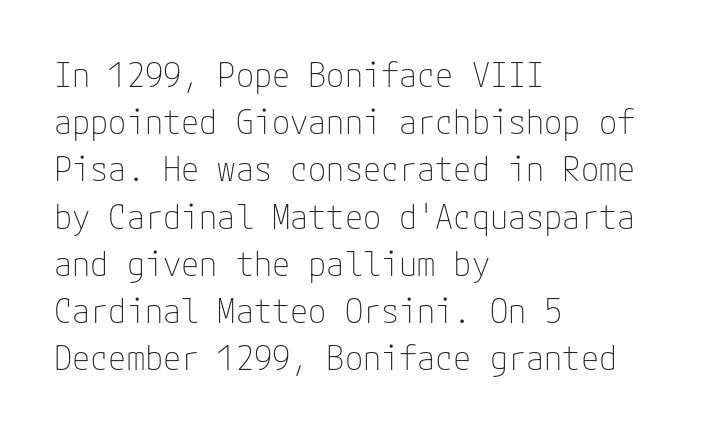
{"serif": "no", "italic": "no", "bold": "no", "weight": "thin", "width": "normal", "stroke_contrast": "low", "x_height": "medium", "underline": "no", "align": "left", "line_spacing": "normal", "line_spacing_ratio": 1.43, "letter_spacing": "normal", "letter_spacing_em": 0.0, "glyph_px": 33}
